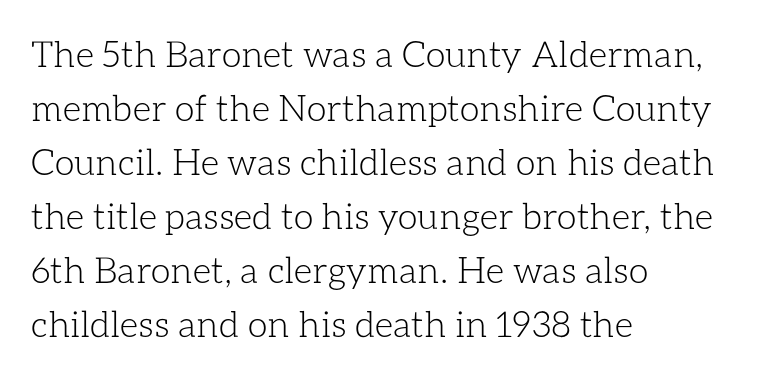
{"italic": "no", "bold": "no", "weight": "light", "width": "normal", "stroke_contrast": "low", "x_height": "medium", "monospaced": "no", "underline": "no", "align": "left", "line_spacing": "normal", "line_spacing_ratio": 1.5, "letter_spacing": "normal", "letter_spacing_em": 0.0, "glyph_px": 36}
